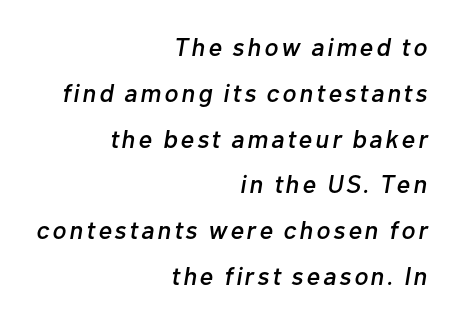
Q: Is the text italic (slanted)? A: Yes, it leans right by about 10 degrees.
Q: Is the text underlined? A: No.
Q: How is the paragraph aligned? A: Right-aligned.
